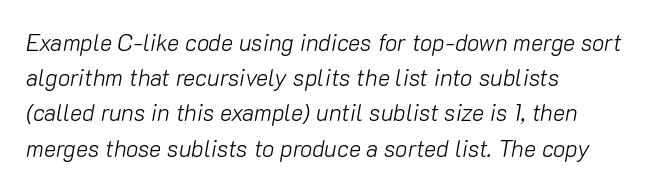
Counters stay open thanks to moderate or lighter strokes. This rendering uses left alignment, leaving the right contour irregular. Spacing between characters is what you'd get straight out of the box. Reading down the column, the eye jumps a familiar distance to each next line.
